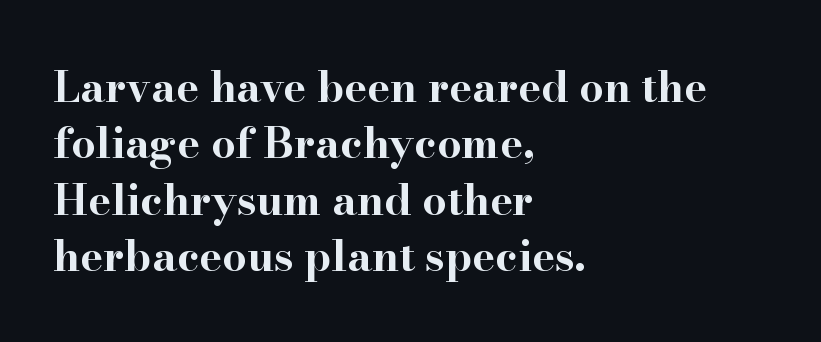
{"serif": "yes", "italic": "no", "bold": "yes", "weight": "bold", "width": "wide", "stroke_contrast": "high", "x_height": "small", "monospaced": "no", "underline": "no", "align": "left", "line_spacing": "normal", "line_spacing_ratio": 1.31, "letter_spacing": "normal", "letter_spacing_em": 0.0, "glyph_px": 43}
